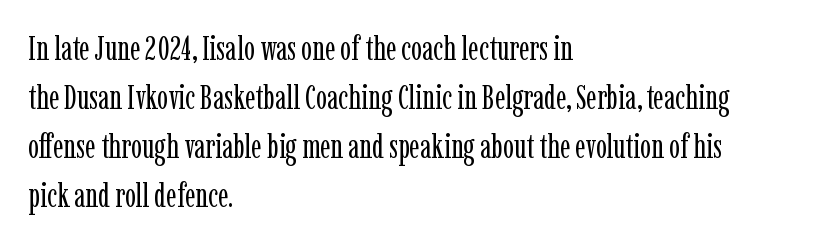
Q: Is the text bold? A: No.
Q: Is the text italic (slanted)? A: No, it is upright.
Q: Is the typeface a serif or a sans-serif typeface? A: Serif.
Q: Is the text underlined? A: No.
Q: How is the paragraph aligned? A: Left-aligned.
Q: Is the spacing between letters normal or unusually wide? A: Normal.
Q: Is the spacing between lines tight, normal or loose? A: Normal.
Q: Width (condensed, normal, or wide)? A: Condensed.
Q: Stroke contrast? A: Low.
Q: x-height? A: Medium.
Q: Monospaced? A: No.
